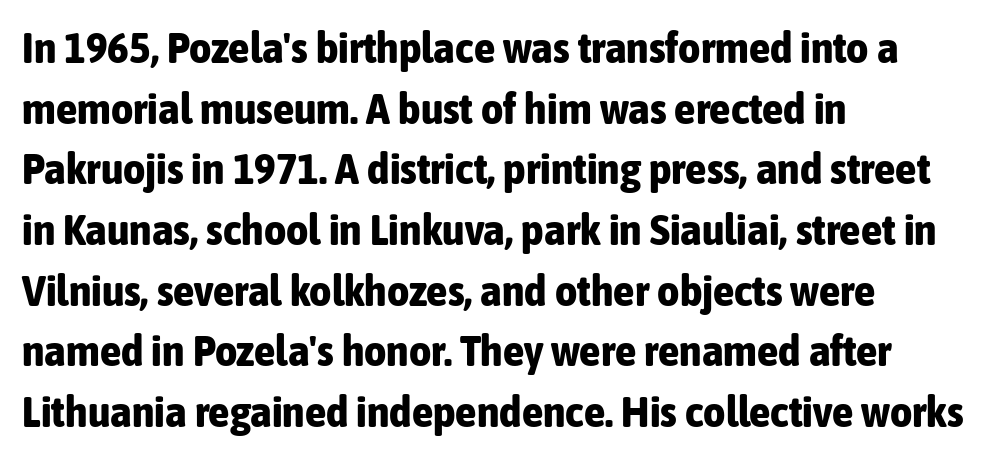
Q: Is the text bold? A: Yes.
Q: Is the text italic (slanted)? A: No, it is upright.
Q: Is the typeface a serif or a sans-serif typeface? A: Sans-serif.
Q: Is the text underlined? A: No.
Q: How is the paragraph aligned? A: Left-aligned.
Q: Is the spacing between letters normal or unusually wide? A: Normal.
Q: Is the spacing between lines tight, normal or loose? A: Normal.
Q: Width (condensed, normal, or wide)? A: Condensed.
Q: Stroke contrast? A: Low.
Q: x-height? A: Medium.
Q: Monospaced? A: No.
